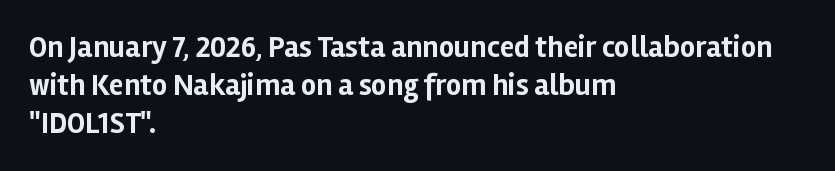
The image shows 30 px bold sans-serif type, upright; set left-aligned, normal line spacing (1.26x), normal letter spacing, not underlined; low stroke contrast and a medium x-height.
